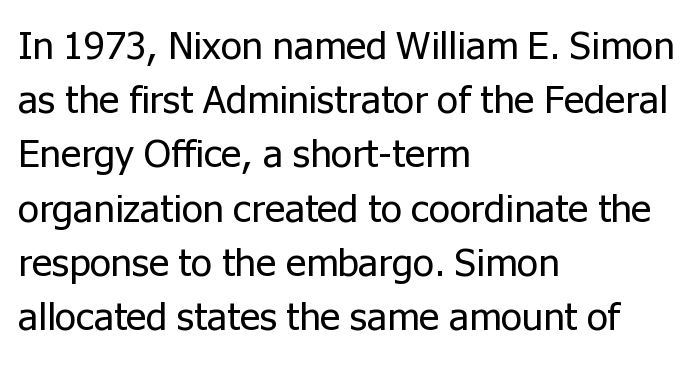
The font is comparable to plain body text, perhaps lighter. The baseline area is clear. Observe the absence of serifs on each vertical stroke in this sample. Think of a printed novel: that variable character pitch is what you see here. The axis of the letterforms is exactly vertical. Every row of glyphs begins at an identical x-position on the left.
